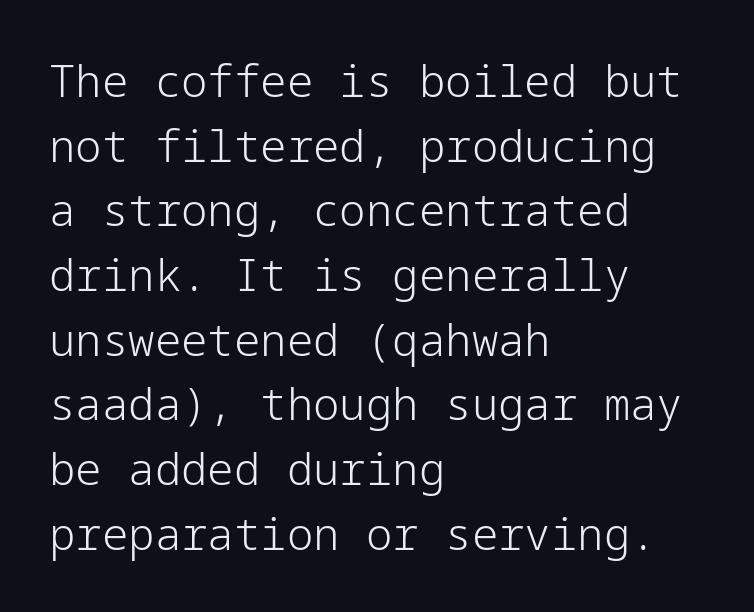
Q: Is the text bold? A: No.
Q: Is the text italic (slanted)? A: No, it is upright.
Q: Is the typeface a serif or a sans-serif typeface? A: Sans-serif.
Q: Is the text underlined? A: No.
Q: How is the paragraph aligned? A: Left-aligned.
Q: Is the spacing between letters normal or unusually wide? A: Normal.
Q: Is the spacing between lines tight, normal or loose? A: Normal.
Q: Width (condensed, normal, or wide)? A: Normal.
Q: Stroke contrast? A: Low.
Q: x-height? A: Medium.
